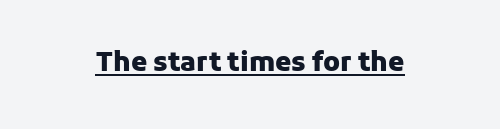
Q: Is the text bold? A: Yes.
Q: Is the text italic (slanted)? A: No, it is upright.
Q: Is the text underlined? A: Yes.
Q: Is the spacing between letters normal or unusually wide? A: Normal.
